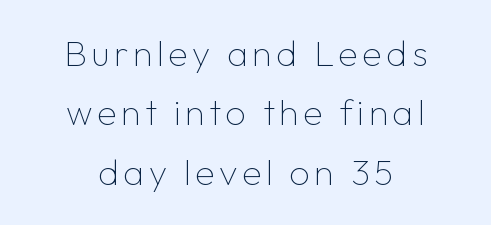
Q: Is the text bold? A: No.
Q: Is the text italic (slanted)? A: No, it is upright.
Q: Is the typeface a serif or a sans-serif typeface? A: Sans-serif.
Q: Is the text underlined? A: No.
Q: How is the paragraph aligned? A: Centered.
Q: Is the spacing between lines tight, normal or loose? A: Normal.
Q: Width (condensed, normal, or wide)? A: Normal.
Q: Stroke contrast? A: Low.
Q: x-height? A: Medium.
Q: Monospaced? A: No.
